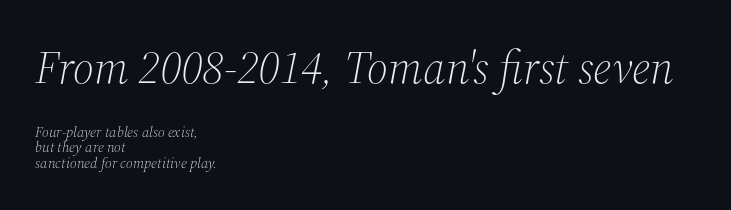
{"serif": "yes", "italic": "yes", "lean": "right", "slant_degrees": 12, "bold": "no", "weight": "light", "width": "normal", "stroke_contrast": "medium", "x_height": "medium", "monospaced": "no", "underline": "no", "align": "left", "line_spacing": "tight", "line_spacing_ratio": 1.06, "letter_spacing": "normal", "letter_spacing_em": 0.0, "larger_block": "first", "size_ratio": 3.07, "glyph_px": 46}
